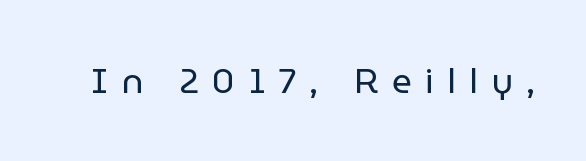
The image shows 35 px regular-weight sans-serif type, upright; set unusually wide letter spacing (+0.39 em), not underlined; low stroke contrast and a medium x-height.
